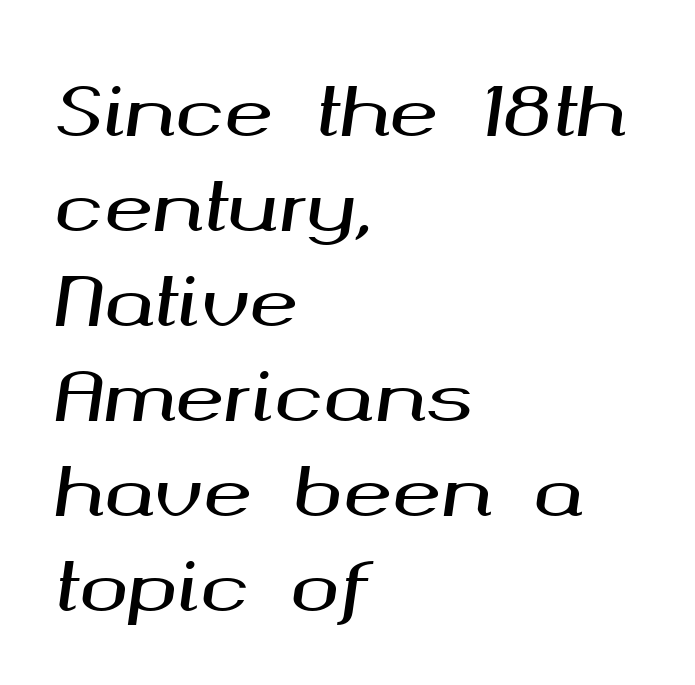
The tracking reads as untouched default to a designer's eye. The gap between lines stays unmarked. The font's italic variant was chosen for this text. A classic flush-left, rag-right setting is used for this passage. Vertically, the passage feels balanced, rows spaced as you'd expect. The face used here is proportionally spaced, like ordinary book or web type.
